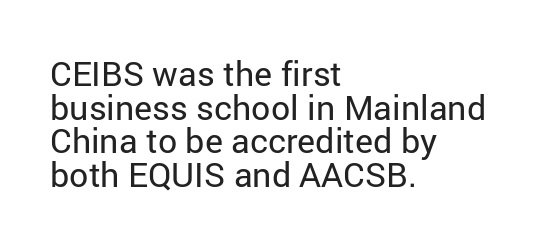
The image shows 34 px regular-weight sans-serif type, upright; set left-aligned, tight line spacing (0.99x), normal letter spacing, not underlined; low stroke contrast and a medium x-height.
